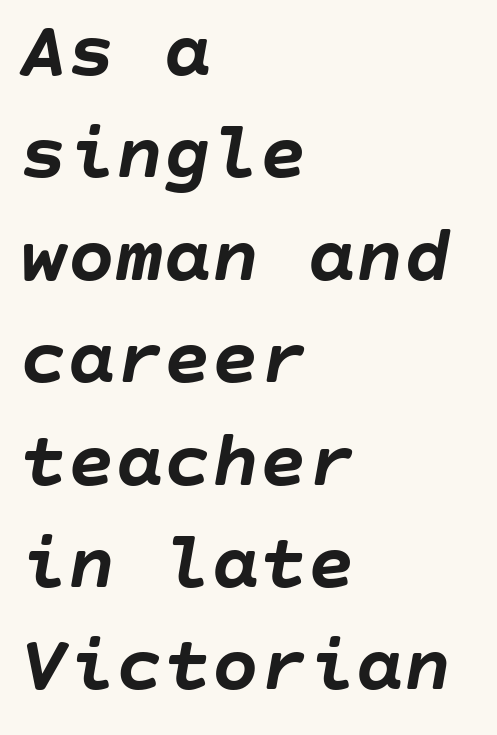
The image shows 80 px semibold type, italic (leaning right); set left-aligned, normal line spacing (1.28x), normal letter spacing, not underlined; low stroke contrast and a large x-height.
